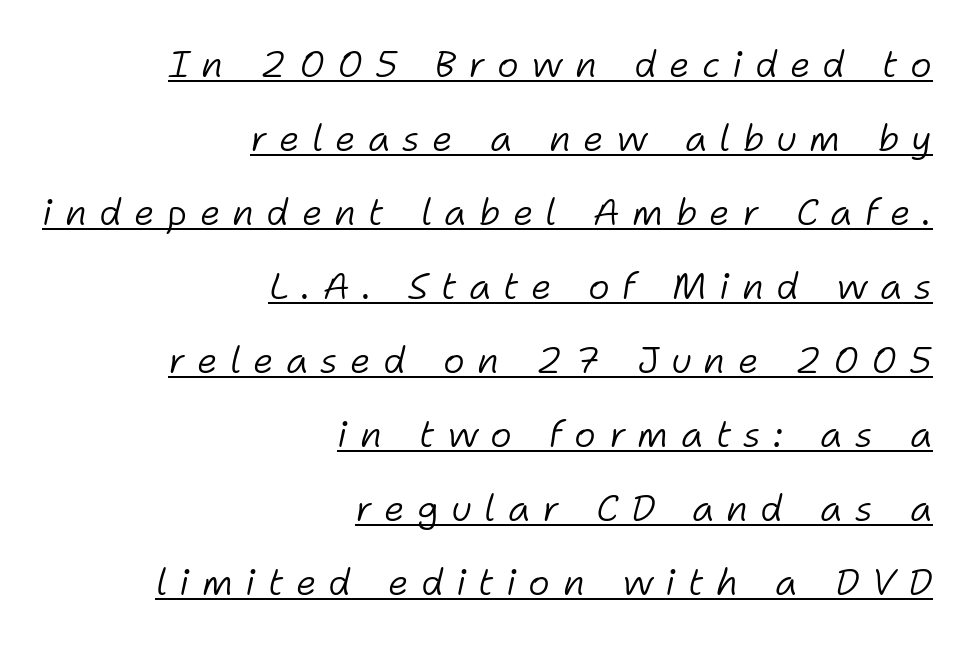
The image shows 37 px light type, italic (leaning right); set right-aligned, loose line spacing (2.0x), unusually wide letter spacing (+0.33 em), underlined; low stroke contrast and a medium x-height.
